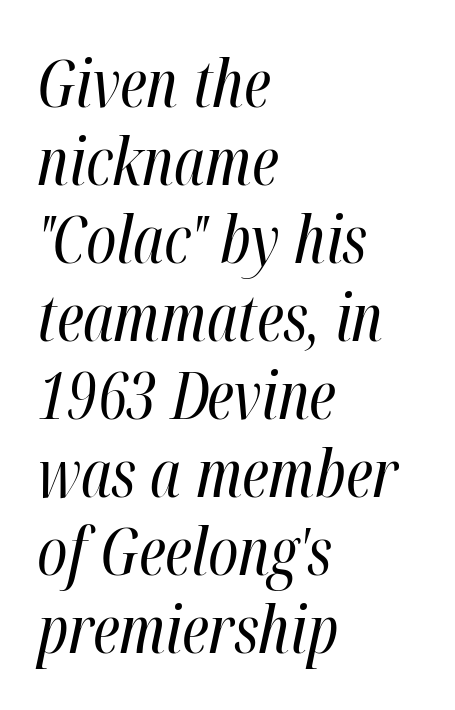
The image shows 65 px regular-weight, condensed type, italic (leaning right); set left-aligned, line spacing 1.2x, normal letter spacing, not underlined; high stroke contrast and a medium x-height.
